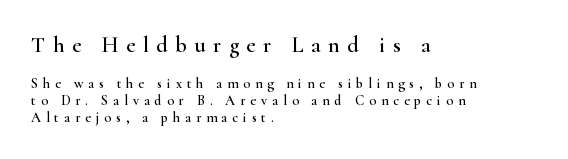
The tracking reads as deliberately expanded to a designer's eye. The passage shown is not underscored anywhere. Which margin do the lines hug? The left one — the right edge is uneven. Bigger letters appear in the top chunk; the bottom chunk is reduced. Every stem runs plumb, perpendicular to the baseline.
